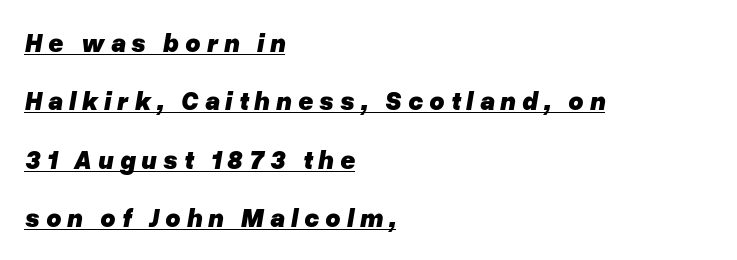
{"italic": "yes", "lean": "right", "slant_degrees": 10, "bold": "yes", "underline": "yes", "align": "left", "line_spacing": "loose", "line_spacing_ratio": 2.25, "letter_spacing": "wide", "letter_spacing_em": 0.23, "glyph_px": 26}
